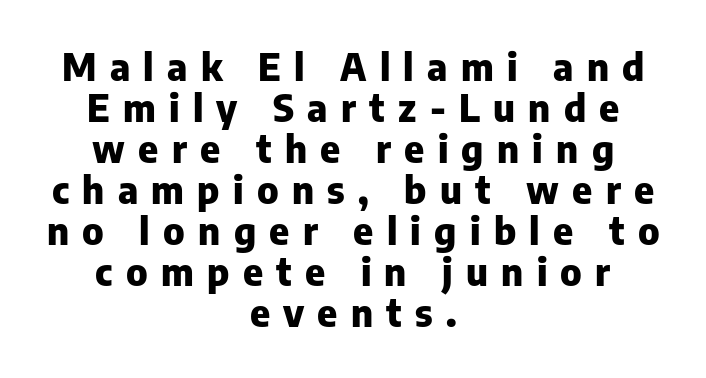
What's the leading like? Squeezed, with rows nearly overlapping. Emphasis by weight is at full strength: bold. A bare baseline throughout the passage. The typeface chosen for these lines omits serifs. Each word looks stretched out because of the extra space between its letters. These lines stack symmetrically, like a column narrowing and widening about its center.
